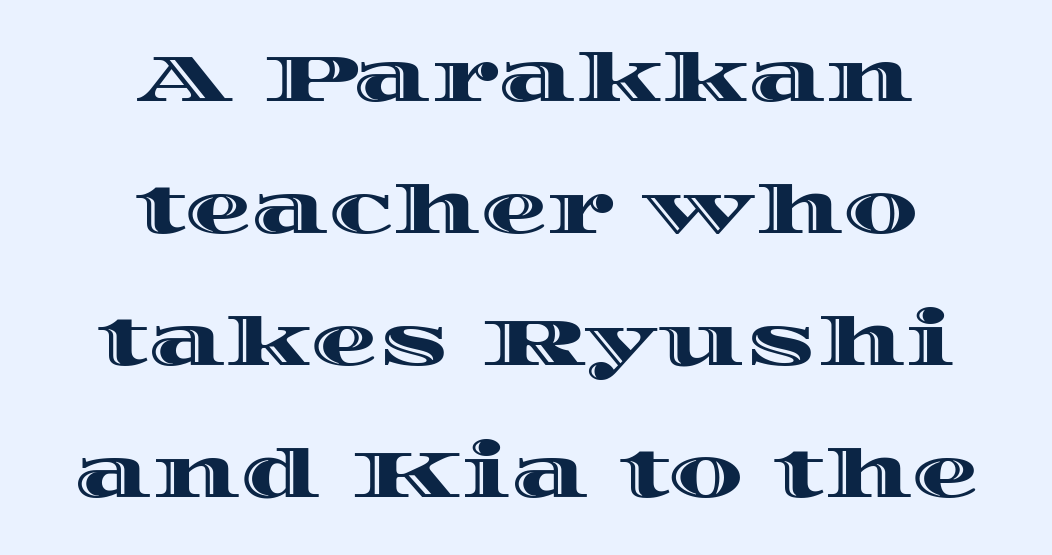
Q: Is the text italic (slanted)? A: No, it is upright.
Q: Is the text underlined? A: No.
Q: How is the paragraph aligned? A: Centered.
Q: Is the spacing between letters normal or unusually wide? A: Normal.
Q: Is the spacing between lines tight, normal or loose? A: Loose.
Q: Width (condensed, normal, or wide)? A: Wide.
Q: x-height? A: Large.
Q: Monospaced? A: No.
